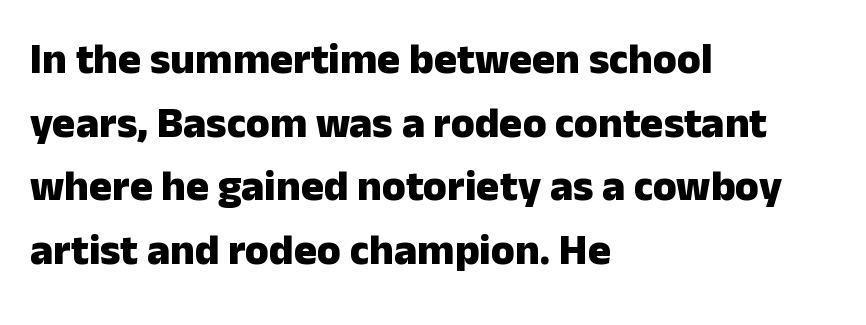
Q: Is the text bold? A: Yes.
Q: Is the text italic (slanted)? A: No, it is upright.
Q: Is the typeface a serif or a sans-serif typeface? A: Sans-serif.
Q: Is the text underlined? A: No.
Q: How is the paragraph aligned? A: Left-aligned.
Q: Is the spacing between letters normal or unusually wide? A: Normal.
Q: Is the spacing between lines tight, normal or loose? A: Normal.
Q: Width (condensed, normal, or wide)? A: Normal.
Q: Stroke contrast? A: Low.
Q: x-height? A: Medium.
Q: Monospaced? A: No.
